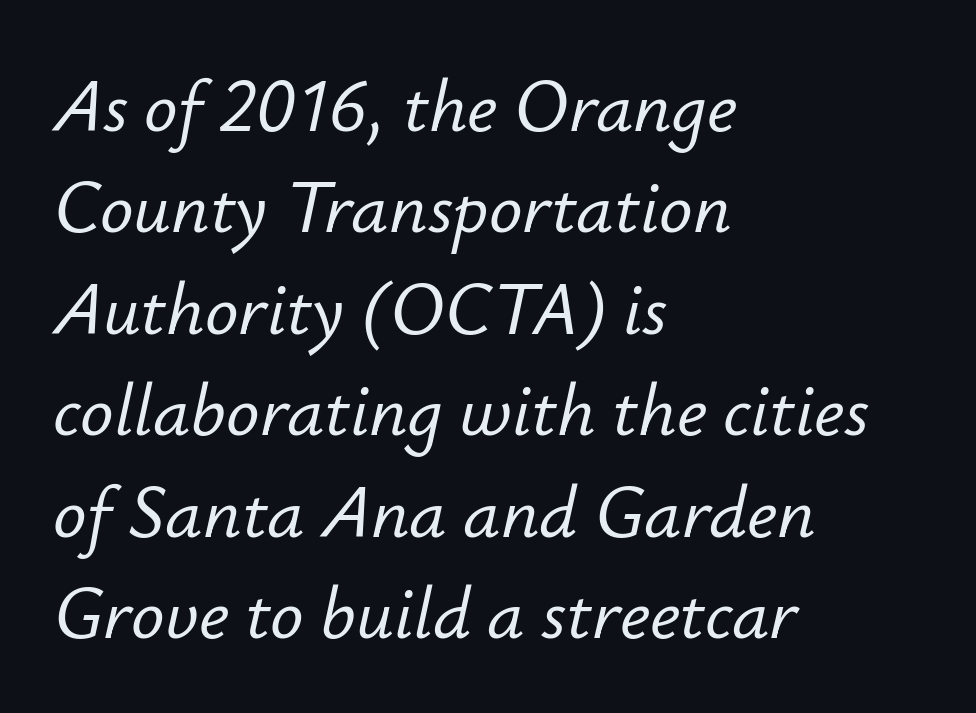
Q: Is the text italic (slanted)? A: Yes, it leans right by about 12 degrees.
Q: Is the text underlined? A: No.
Q: How is the paragraph aligned? A: Left-aligned.
Q: Is the spacing between letters normal or unusually wide? A: Normal.
Q: Is the spacing between lines tight, normal or loose? A: Normal.
Q: Width (condensed, normal, or wide)? A: Normal.
Q: Stroke contrast? A: Low.
Q: x-height? A: Small.
Q: Monospaced? A: No.
